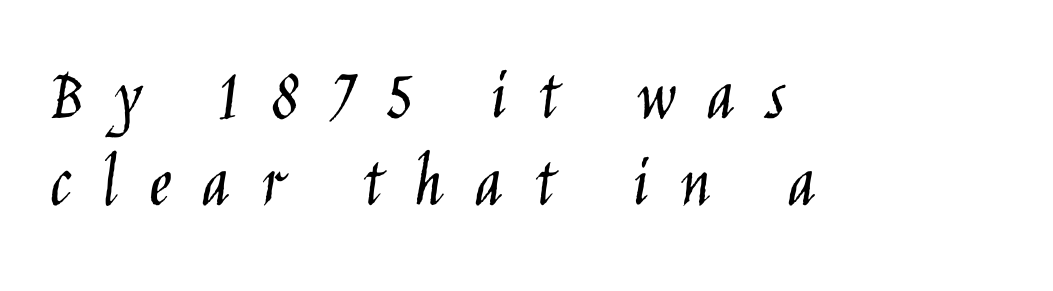
Q: Is the text bold? A: No.
Q: Is the text italic (slanted)? A: Yes.
Q: Is the typeface a serif or a sans-serif typeface? A: Sans-serif.
Q: Is the text underlined? A: No.
Q: How is the paragraph aligned? A: Left-aligned.
Q: Is the spacing between letters normal or unusually wide? A: Unusually wide.
Q: Is the spacing between lines tight, normal or loose? A: Tight.
Q: Width (condensed, normal, or wide)? A: Condensed.
Q: Stroke contrast? A: Low.
Q: x-height? A: Large.
Q: Monospaced? A: No.
